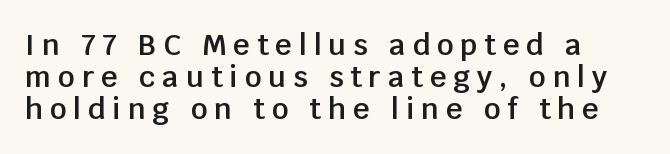
The line-height multiplier appears low, near solid setting. The glyphs have the mass of a demibold cut, below bold. One-word summary of the alignment: left. This rendering employs a face without finishing strokes, i.e., a sans-serif. Posture: straight, roman, zero tilt. Looks like regular typesetting: each glyph gets only the width it needs.
